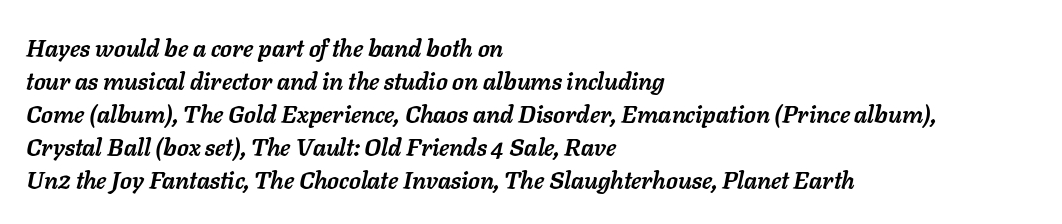
Notice how the passage keeps a crisp vertical edge on the left only. Every character sits at an angle, as italics do. Notice how descenders clear the ascenders below comfortably — that's standard leading. Heft: maximum for text — a bold.
